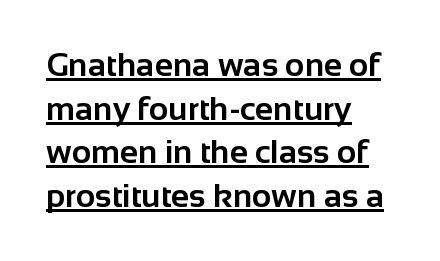
The face used here is proportionally spaced, like ordinary book or web type. The type sits square on the baseline with zero lean. The typeface chosen for these lines omits serifs. A student would call this left alignment; a typographer would say flush left, rag right. Students, observe the line beneath the letters — that is underlining.
